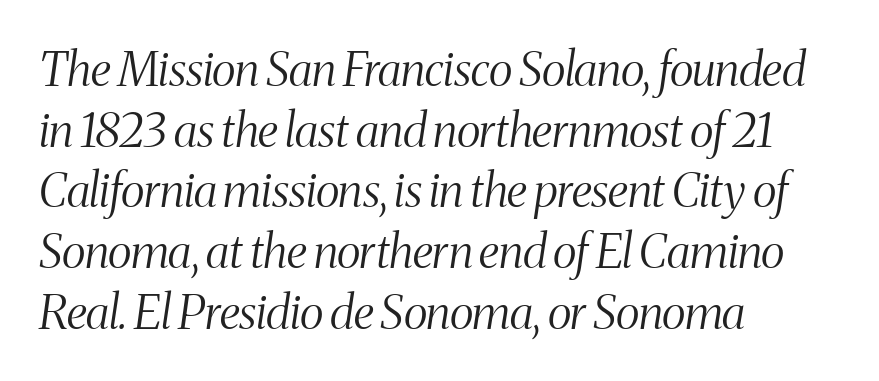
The lettering tilts uniformly, giving the passage an italic look. These glyphs show unthickened strokes, regular width or finer. Type without underlining. The characters display serif detailing at their extremities. No extra tracking has been applied to these lines. The lines sit at an ordinary, default distance from one another.
